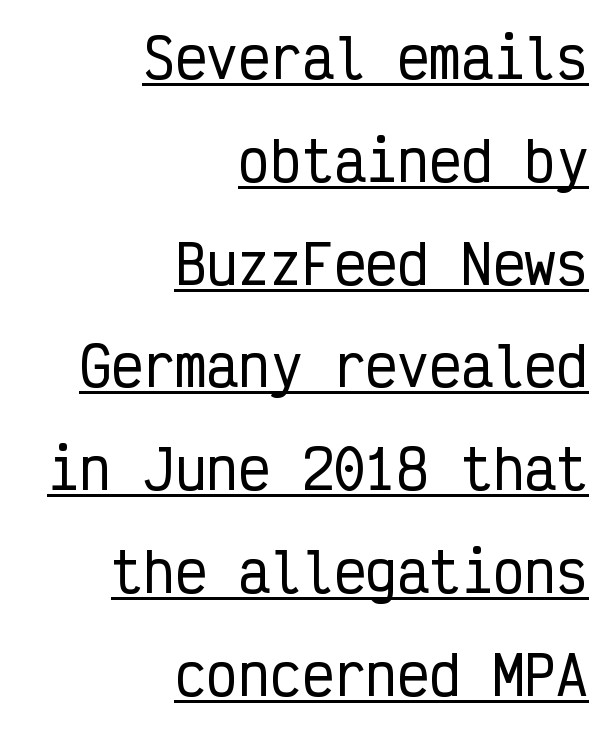
The image shows 53 px condensed sans-serif type, upright, monospaced; set right-aligned, loose line spacing (1.94x), normal letter spacing, underlined; low stroke contrast and a medium x-height.
